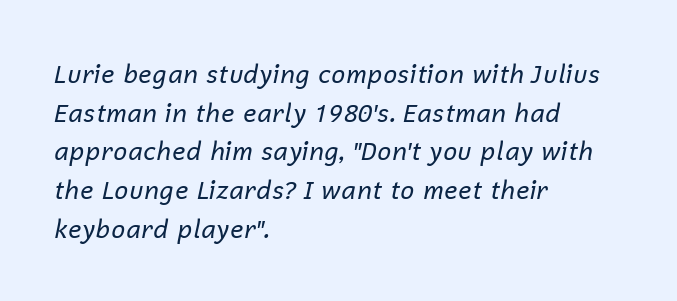
{"italic": "yes", "lean": "right", "slant_degrees": 12, "bold": "no", "underline": "no", "align": "left", "line_spacing": "normal", "line_spacing_ratio": 1.55, "letter_spacing": "normal", "letter_spacing_em": 0.0, "glyph_px": 25}
